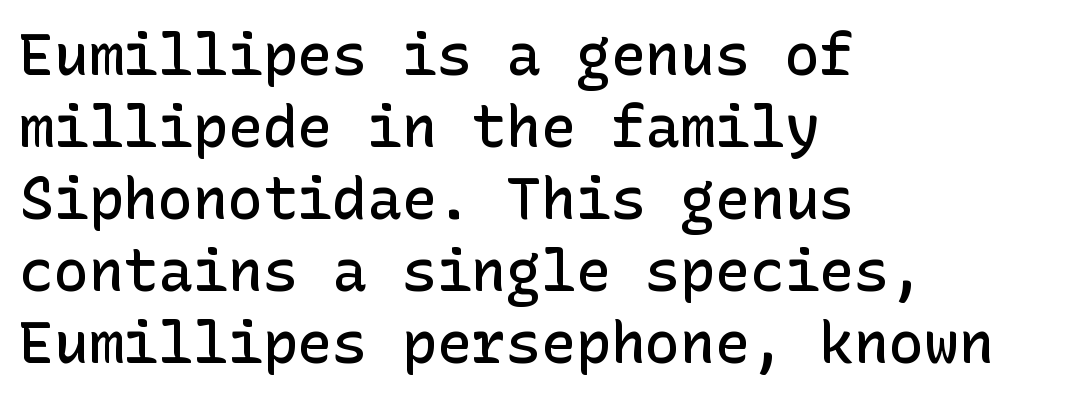
The image shows 58 px semibold sans-serif type, upright; set left-aligned, line spacing 1.24x, normal letter spacing, not underlined; low stroke contrast and a medium x-height.
